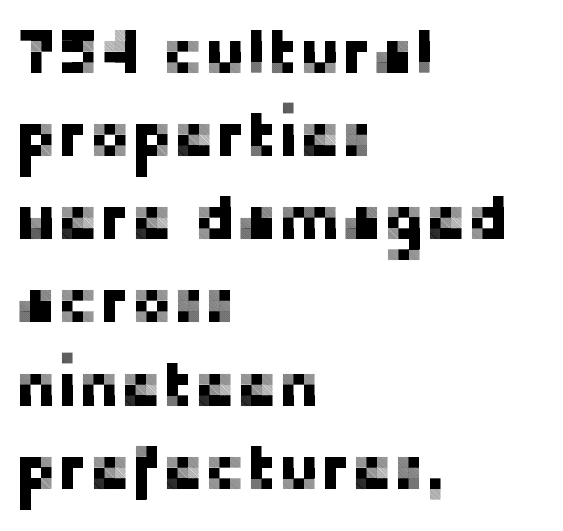
Here the designer chose a conventional face with non-uniform glyph widths. Look at the tracking — it's just the regular setting, nothing added. Notice how the passage keeps a crisp vertical edge on the left only. Vertical strokes here are truly vertical. No word sits above an underline. Leading: standard.
